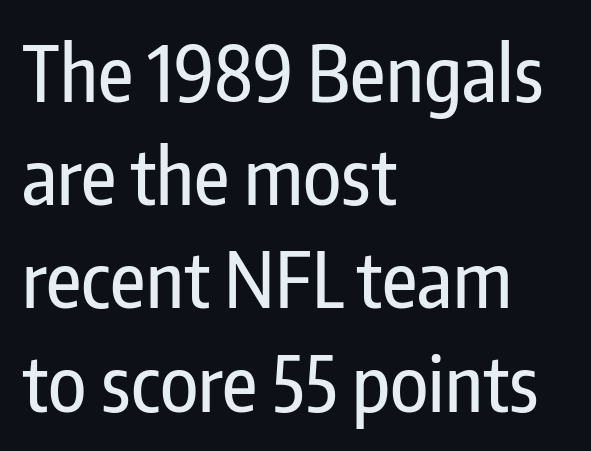
The image shows 77 px condensed sans-serif type, upright; set left-aligned, normal line spacing (1.34x), normal letter spacing, not underlined; low stroke contrast and a medium x-height.
